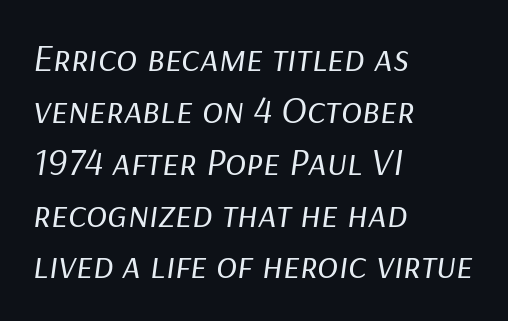
The image shows 39 px regular-weight type, italic (leaning right); set left-aligned, normal line spacing (1.33x), normal letter spacing, not underlined; low stroke contrast and a medium x-height.
